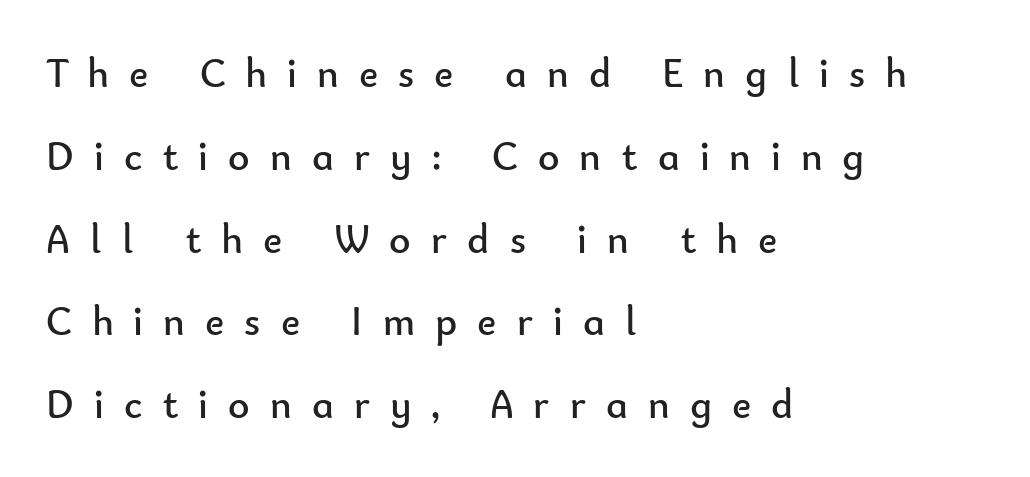
{"serif": "no", "italic": "no", "bold": "no", "weight": "regular", "width": "normal", "stroke_contrast": "low", "x_height": "small", "monospaced": "no", "underline": "no", "align": "left", "line_spacing": "loose", "line_spacing_ratio": 2.02, "letter_spacing": "wide", "letter_spacing_em": 0.49, "glyph_px": 41}
